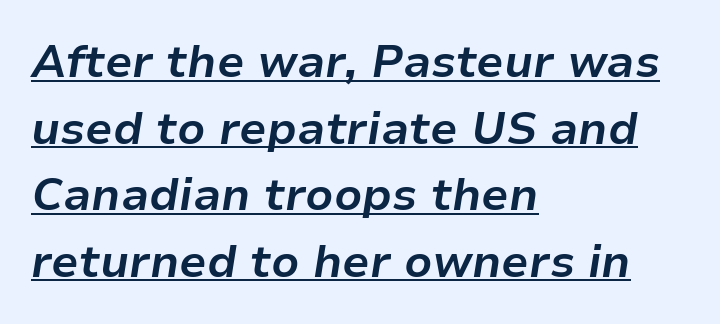
Q: Is the text bold? A: Yes.
Q: Is the text italic (slanted)? A: Yes, it leans right by about 9 degrees.
Q: Is the text underlined? A: Yes.
Q: How is the paragraph aligned? A: Left-aligned.
Q: Is the spacing between letters normal or unusually wide? A: Normal.
Q: Is the spacing between lines tight, normal or loose? A: Normal.
Q: Width (condensed, normal, or wide)? A: Normal.
Q: Stroke contrast? A: Low.
Q: x-height? A: Medium.
Q: Monospaced? A: No.
